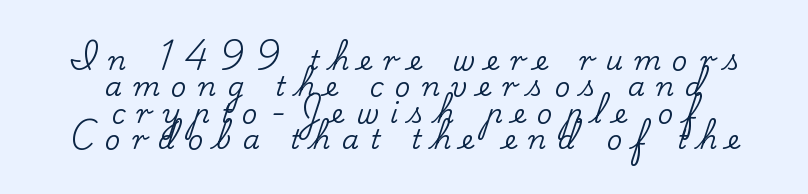
Q: Is the text italic (slanted)? A: Yes.
Q: Is the text underlined? A: No.
Q: How is the paragraph aligned? A: Centered.
Q: Is the spacing between letters normal or unusually wide? A: Unusually wide.
Q: Is the spacing between lines tight, normal or loose? A: Tight.
